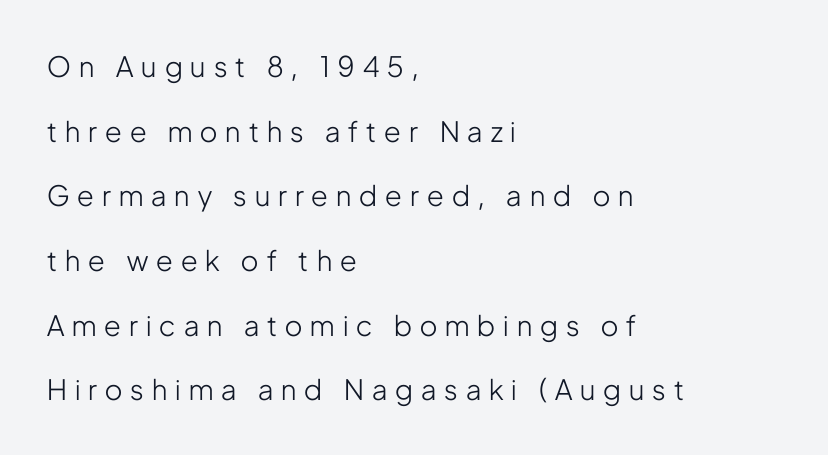
Q: Is the text bold? A: No.
Q: Is the text italic (slanted)? A: No, it is upright.
Q: Is the typeface a serif or a sans-serif typeface? A: Sans-serif.
Q: Is the text underlined? A: No.
Q: How is the paragraph aligned? A: Left-aligned.
Q: Is the spacing between letters normal or unusually wide? A: Unusually wide.
Q: Is the spacing between lines tight, normal or loose? A: Loose.
Q: Width (condensed, normal, or wide)? A: Condensed.
Q: Stroke contrast? A: Low.
Q: x-height? A: Medium.
Q: Monospaced? A: No.
